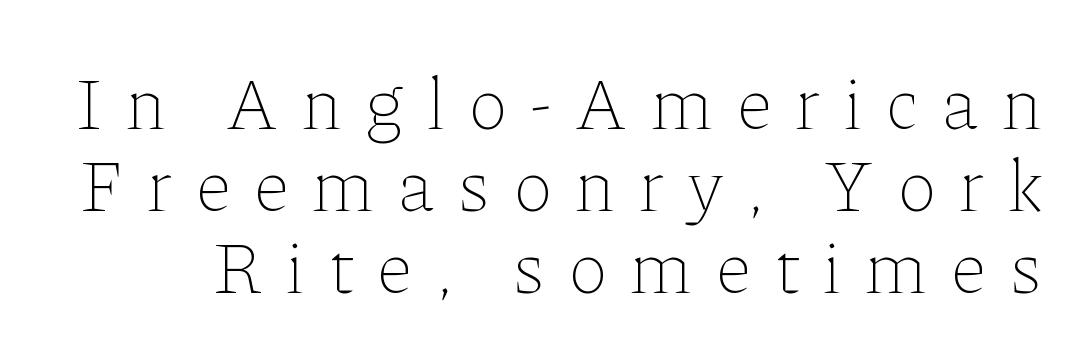
Descenders are the only things crossing below the line. These lines have a slow, spaced-out rhythm from letter to letter. The letters advance in unequal steps, a hallmark of proportional type. Italic? Not at all — the glyphs are vertical. Bold? No — there's no thickening of the strokes. Very little white space separates one row of letters from the next.
